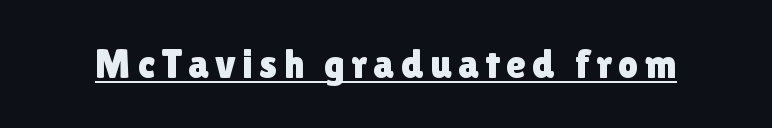
The image shows 40 px sans-serif type, upright; set underlined; a medium x-height.
